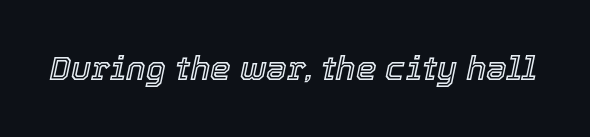
Q: Is the text italic (slanted)? A: Yes, it leans right by about 12 degrees.
Q: Is the text underlined? A: No.
Q: Is the spacing between letters normal or unusually wide? A: Normal.
Q: Width (condensed, normal, or wide)? A: Normal.
Q: x-height? A: Medium.
Q: Monospaced? A: No.
